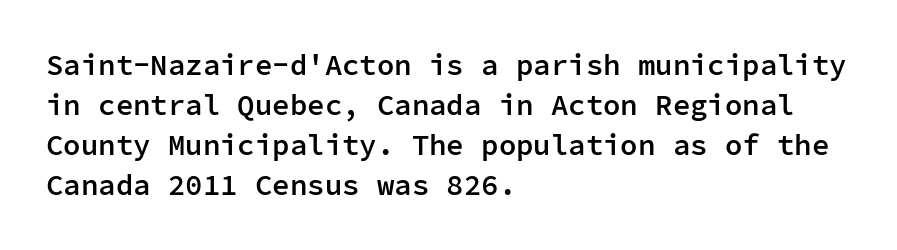
On the weight axis this lands at semibold, roughly 600. Italic: no, the glyphs are upright roman. Note: no serifs on the glyphs. Lines of text with bare space underneath.
